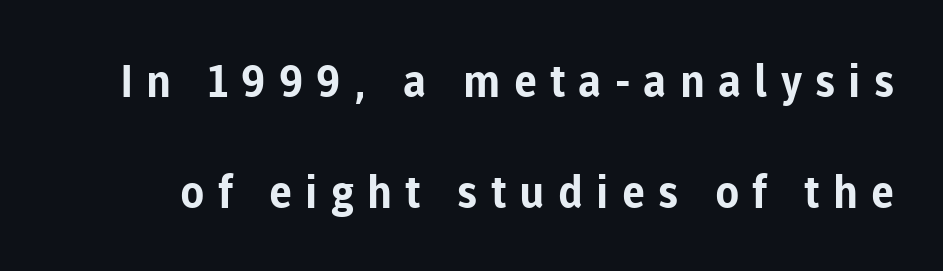
The image shows 45 px bold sans-serif type, upright; set loose line spacing (2.47x), unusually wide letter spacing (+0.29 em), not underlined; low stroke contrast and a medium x-height.
